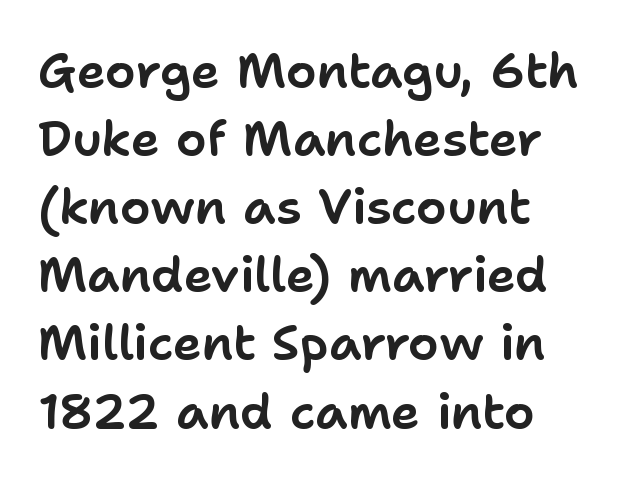
Q: Is the text italic (slanted)? A: No, it is upright.
Q: Is the typeface a serif or a sans-serif typeface? A: Sans-serif.
Q: Is the text underlined? A: No.
Q: Is the spacing between letters normal or unusually wide? A: Normal.
Q: Is the spacing between lines tight, normal or loose? A: Normal.
Q: Width (condensed, normal, or wide)? A: Normal.
Q: Stroke contrast? A: Low.
Q: x-height? A: Medium.
Q: Monospaced? A: No.
